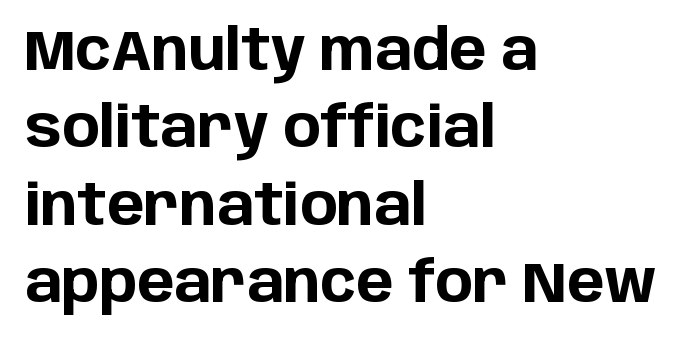
{"serif": "no", "italic": "no", "bold": "yes", "weight": "bold", "width": "normal", "stroke_contrast": "low", "x_height": "large", "monospaced": "no", "underline": "no", "align": "left", "line_spacing": "normal", "line_spacing_ratio": 1.38, "letter_spacing": "normal", "letter_spacing_em": 0.0, "glyph_px": 56}
